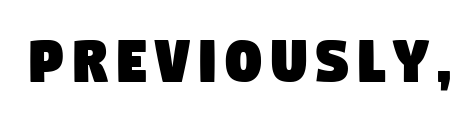
The image shows 71 px condensed sans-serif type; set not underlined; low stroke contrast and a large x-height.
